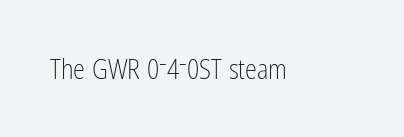
{"italic": "no", "bold": "no", "underline": "no", "letter_spacing": "normal", "letter_spacing_em": 0.0, "glyph_px": 27}
